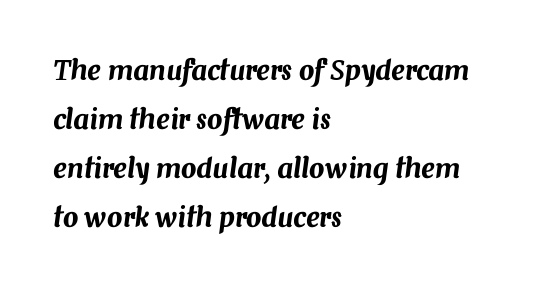
{"italic": "yes", "lean": "right", "slant_degrees": 7, "underline": "no", "align": "left", "line_spacing_ratio": 1.81, "letter_spacing": "normal", "letter_spacing_em": 0.0, "glyph_px": 27}
